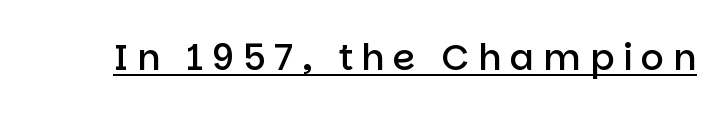
Compared with typical body copy, the letter spacing here is much looser. Do the characters align in a grid? No, the font is proportional. Weight: semibold (demi). Unlike a traditional serif, this face leaves its strokes unadorned. The lettering holds an erect, upright posture throughout. Underline: present.
